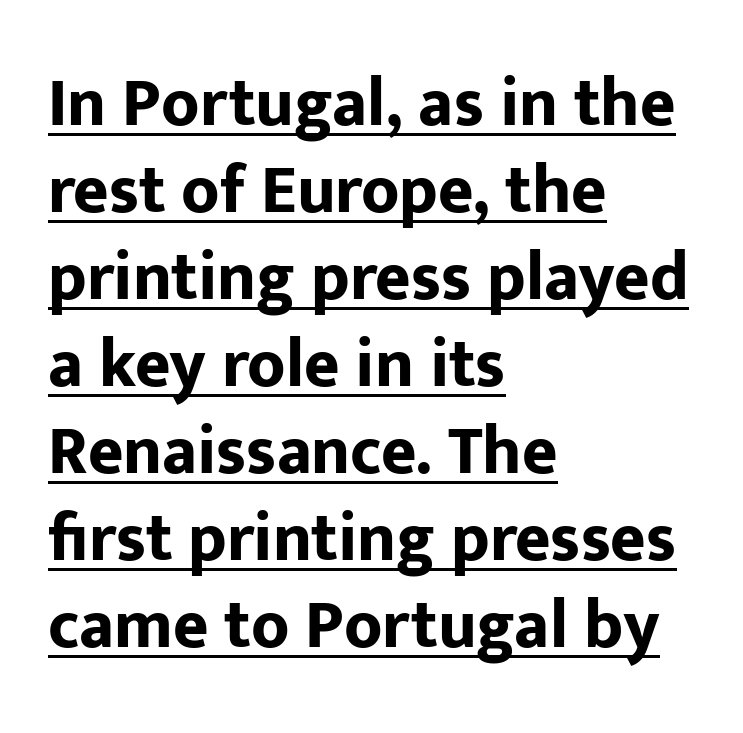
The strokes are fattened all the way to bold. Spacing between characters is what you'd get straight out of the box. The block of text has a typical density, with ordinary space between rows. Is this a fixed-width face? No — the glyphs have proportional, varying widths. Compared with undecorated copy, this sample adds a rule below the words.
